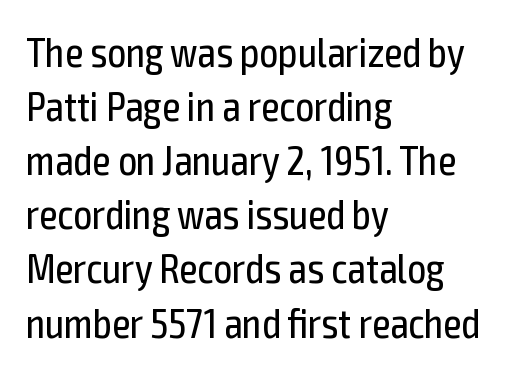
Q: Is the text bold? A: No.
Q: Is the text italic (slanted)? A: No, it is upright.
Q: Is the typeface a serif or a sans-serif typeface? A: Sans-serif.
Q: Is the text underlined? A: No.
Q: How is the paragraph aligned? A: Left-aligned.
Q: Is the spacing between letters normal or unusually wide? A: Normal.
Q: Is the spacing between lines tight, normal or loose? A: Normal.
Q: Width (condensed, normal, or wide)? A: Condensed.
Q: x-height? A: Medium.
Q: Monospaced? A: No.
